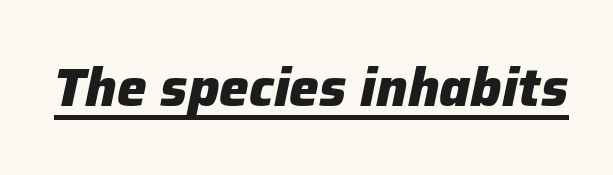
The typesetting leans heavy: a genuine bold. The horizontal fit of the characters is conventional and even. A baseline rule has been typeset under these characters. The glyphs look as if they've been sheared to an angle.
